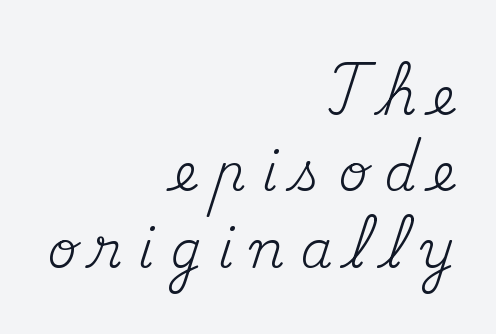
Q: Is the text bold? A: No.
Q: Is the text italic (slanted)? A: Yes.
Q: Is the typeface a serif or a sans-serif typeface? A: Serif.
Q: Is the text underlined? A: No.
Q: How is the paragraph aligned? A: Right-aligned.
Q: Is the spacing between letters normal or unusually wide? A: Unusually wide.
Q: Is the spacing between lines tight, normal or loose? A: Normal.
Q: Width (condensed, normal, or wide)? A: Normal.
Q: Stroke contrast? A: Medium.
Q: x-height? A: Small.
Q: Monospaced? A: No.
